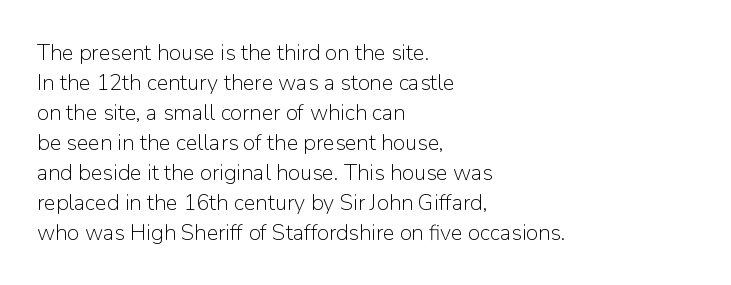
The image shows 22 px text type, upright; set left-aligned, normal line spacing (1.36x), normal letter spacing, not underlined.
